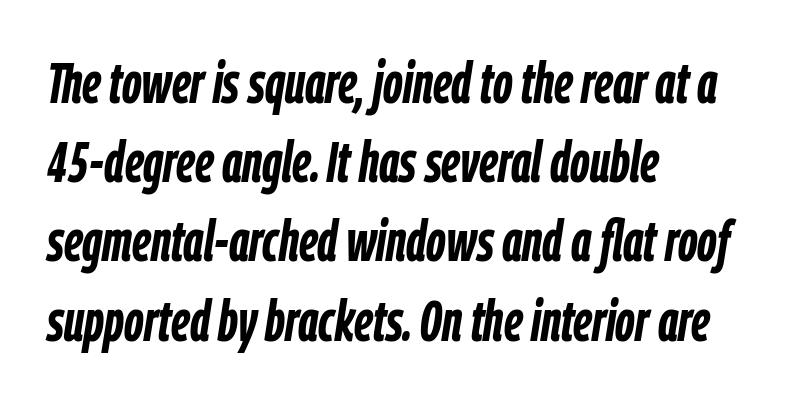
This rendering uses left alignment, leaving the right contour irregular. Yep, that's italic — everything's leaning. The specimen omits any rule beneath the text block's lines. These lines keep a tight, regular rhythm from letter to letter.
